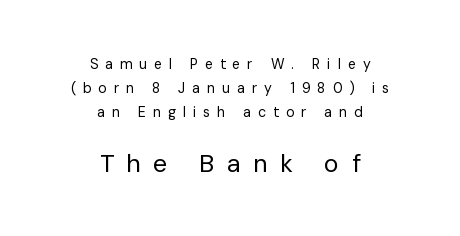
Q: Is the text bold? A: No.
Q: Is the text italic (slanted)? A: No, it is upright.
Q: Is the text underlined? A: No.
Q: How is the paragraph aligned? A: Centered.
Q: Is the spacing between letters normal or unusually wide? A: Unusually wide.
Q: Which block of text is set in a larger size, the first (top) or the second (bottom)? A: The second (bottom) one.
